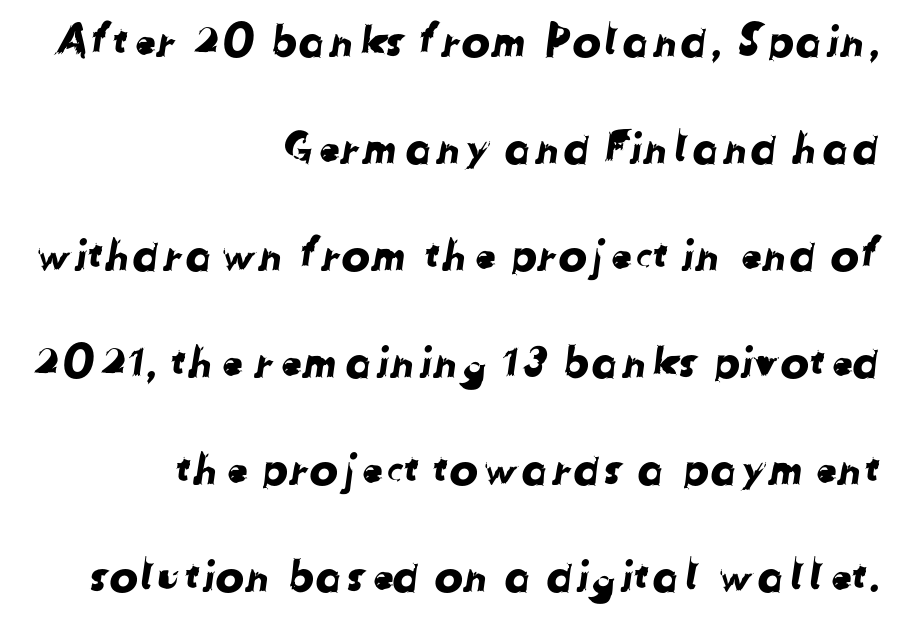
Q: Is the typeface a serif or a sans-serif typeface? A: Sans-serif.
Q: Is the text underlined? A: No.
Q: How is the paragraph aligned? A: Right-aligned.
Q: Is the spacing between letters normal or unusually wide? A: Normal.
Q: Is the spacing between lines tight, normal or loose? A: Loose.
Q: Width (condensed, normal, or wide)? A: Normal.
Q: Stroke contrast? A: Low.
Q: x-height? A: Medium.
Q: Monospaced? A: No.
